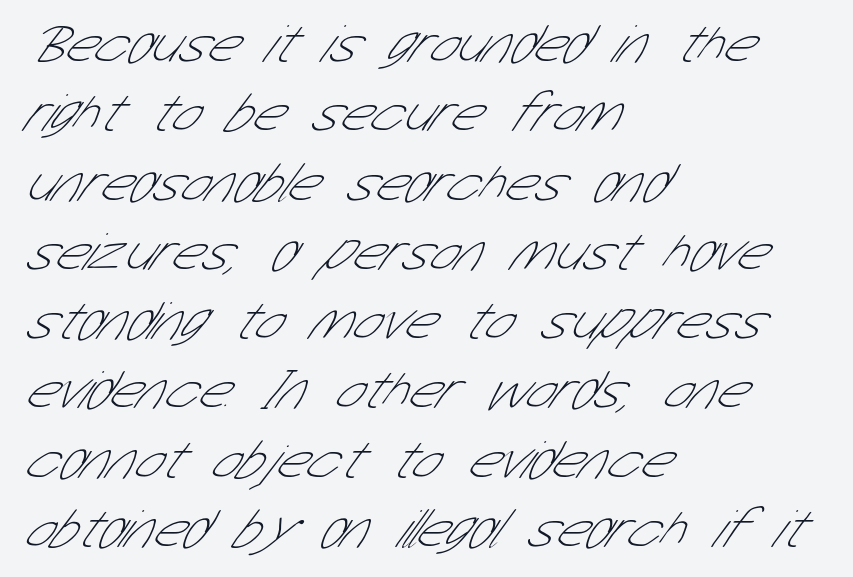
The image shows 55 px thin, condensed sans-serif type; set left-aligned, normal line spacing (1.26x), normal letter spacing, not underlined; low stroke contrast and a medium x-height.
